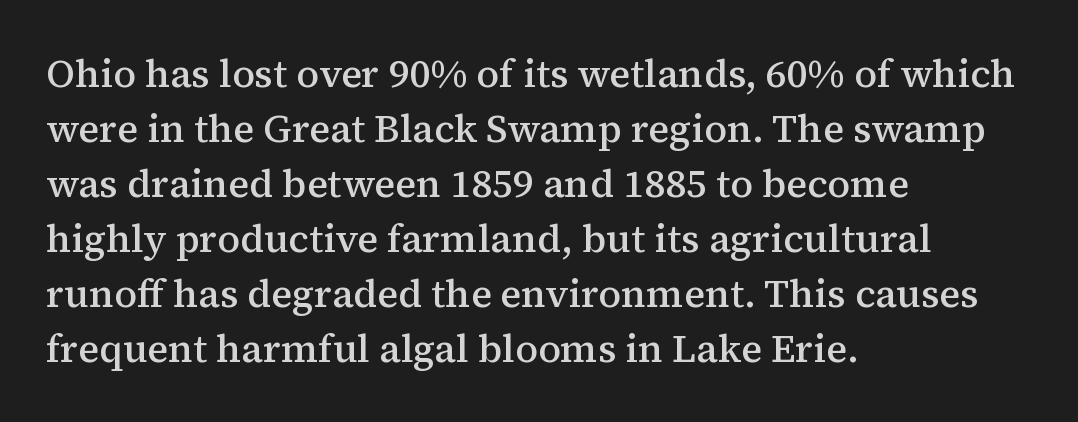
Character widths vary here, with narrow letters taking less room than wide ones. The rendering uses a semibold face; strokes are thickened but not to full bold. When letters stand straight like this, we call the style roman or upright. Each line starts at the same left margin while the right side varies. A clean baseline with only descenders dipping below it.
